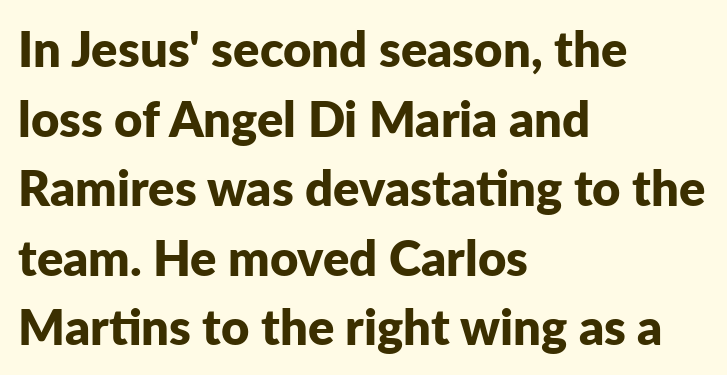
The image shows 49 px bold sans-serif type, upright; set left-aligned, normal line spacing (1.42x), normal letter spacing, not underlined; low stroke contrast and a medium x-height.
